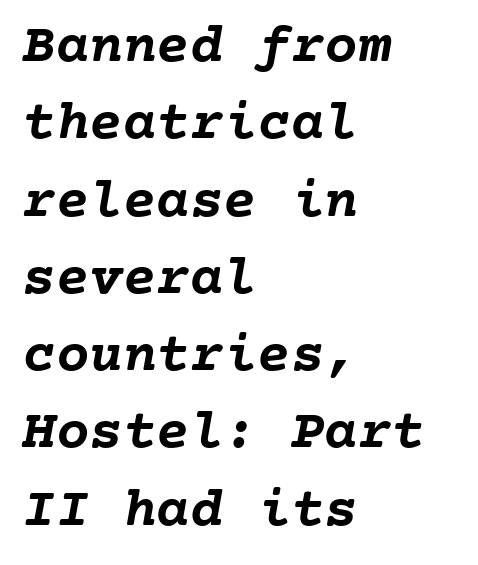
Decoration check: the copy has no underline. As a designer I'd log this as weight 700, bold. Left-aligned paragraph, ragged on the right. Does the leading feel generous? No, just average. The rendering uses typewriter-style spacing with identical character cells. These lines keep a tight, regular rhythm from letter to letter.
